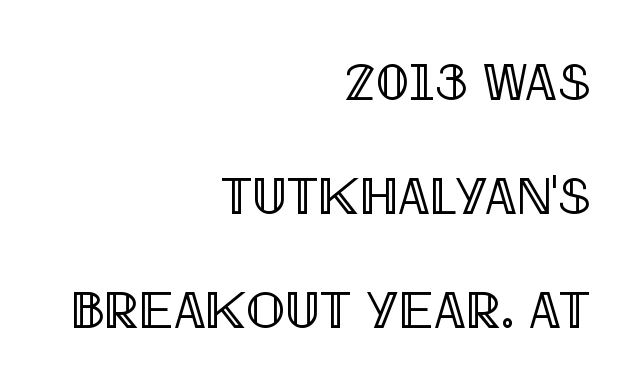
Q: Is the text italic (slanted)? A: No, it is upright.
Q: Is the text underlined? A: No.
Q: How is the paragraph aligned? A: Right-aligned.
Q: Is the spacing between letters normal or unusually wide? A: Normal.
Q: Is the spacing between lines tight, normal or loose? A: Loose.
Q: Width (condensed, normal, or wide)? A: Condensed.
Q: x-height? A: Large.
Q: Monospaced? A: No.
